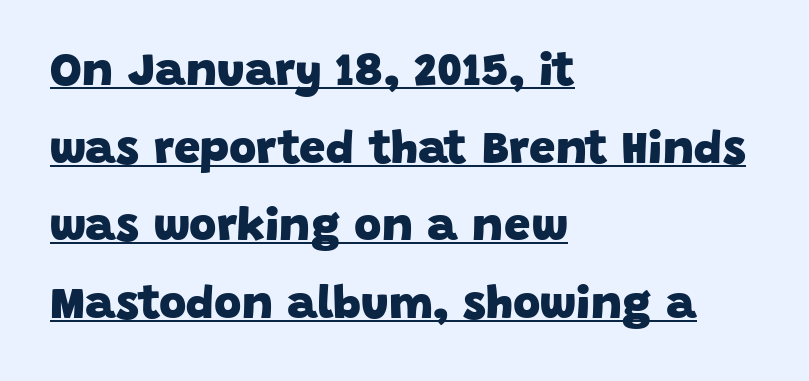
Q: Is the text bold? A: Yes.
Q: Is the typeface a serif or a sans-serif typeface? A: Sans-serif.
Q: Is the text underlined? A: Yes.
Q: How is the paragraph aligned? A: Left-aligned.
Q: Is the spacing between letters normal or unusually wide? A: Normal.
Q: Is the spacing between lines tight, normal or loose? A: Normal.
Q: Width (condensed, normal, or wide)? A: Normal.
Q: Stroke contrast? A: Low.
Q: x-height? A: Large.
Q: Monospaced? A: No.
